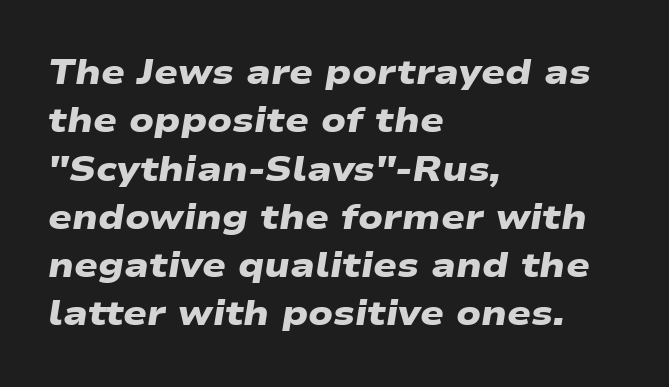
Q: Is the text bold? A: Yes.
Q: Is the typeface a serif or a sans-serif typeface? A: Sans-serif.
Q: Is the text underlined? A: No.
Q: How is the paragraph aligned? A: Left-aligned.
Q: Is the spacing between letters normal or unusually wide? A: Normal.
Q: Is the spacing between lines tight, normal or loose? A: Normal.
Q: Width (condensed, normal, or wide)? A: Wide.
Q: Stroke contrast? A: Low.
Q: x-height? A: Medium.
Q: Monospaced? A: No.
